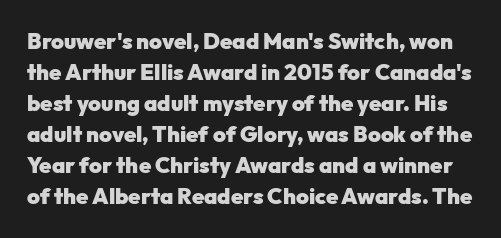
The image shows 22 px bold type, upright; set normal line spacing (1.41x), normal letter spacing, not underlined.
